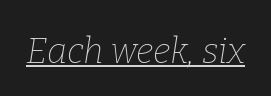
The typesetter has applied underlining to the passage shown. Tracking here is standard; glyphs follow each other at the usual distance. Each letter's strokes conclude with small projecting serifs. Stroke mass is kept to a normal reading level or below. The specimen reads as italic at a glance. The letters advance in unequal steps, a hallmark of proportional type.
